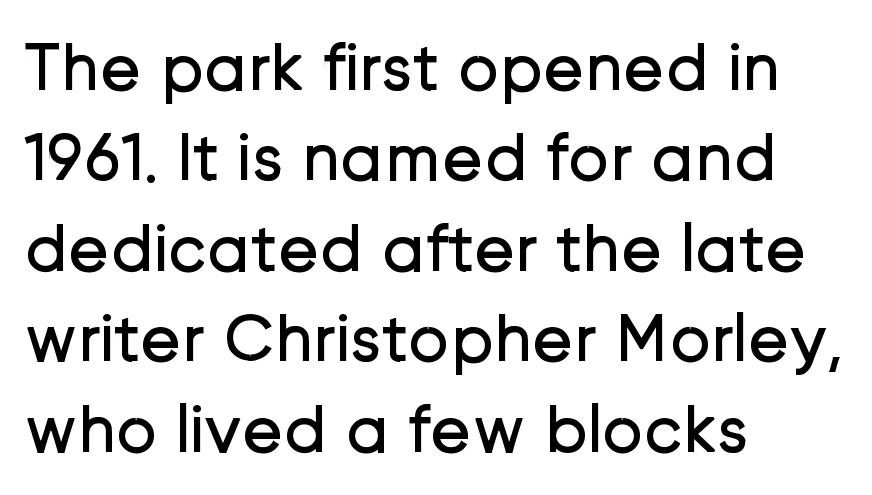
{"serif": "no", "italic": "no", "bold": "no", "weight": "regular", "width": "normal", "stroke_contrast": "low", "x_height": "medium", "monospaced": "no", "underline": "no", "align": "left", "line_spacing": "normal", "line_spacing_ratio": 1.31, "letter_spacing": "normal", "letter_spacing_em": 0.0, "glyph_px": 69}
